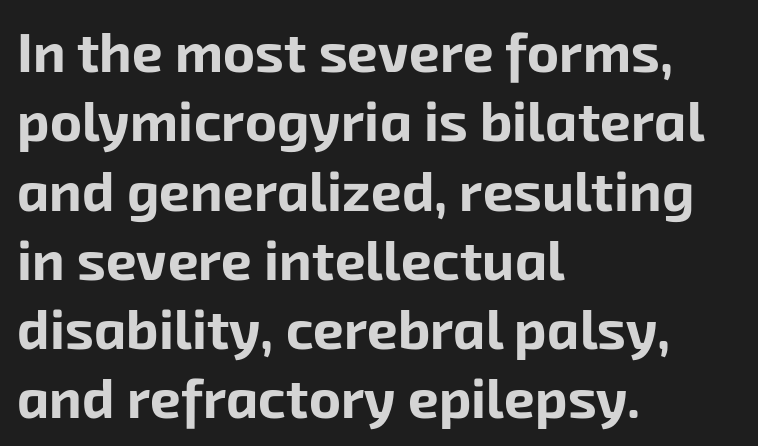
How heavy is the stroke? Heavy — this is a bold. Typeset ragged right — the left edge is the straight one. Each letter keeps its own natural width here, so spacing adapts to shape. Unmarked baselines from the first word to the last. Line spacing here is normal.
